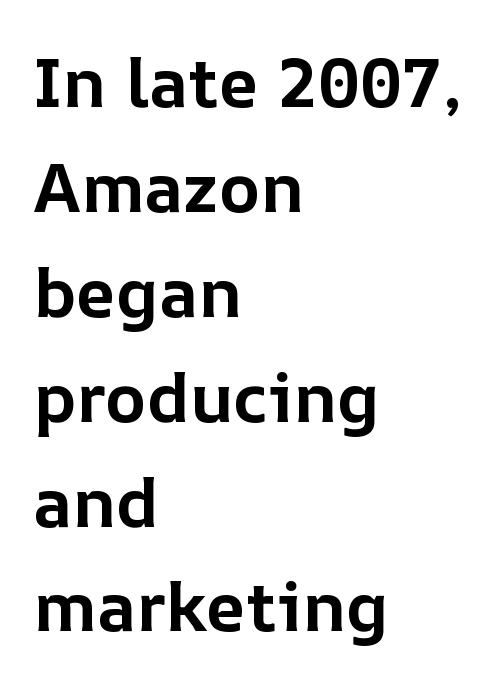
Q: Is the text bold? A: Yes.
Q: Is the text italic (slanted)? A: No, it is upright.
Q: Is the text underlined? A: No.
Q: How is the paragraph aligned? A: Left-aligned.
Q: Is the spacing between letters normal or unusually wide? A: Normal.
Q: Is the spacing between lines tight, normal or loose? A: Normal.
Q: Width (condensed, normal, or wide)? A: Normal.
Q: Stroke contrast? A: Low.
Q: x-height? A: Medium.
Q: Monospaced? A: No.
